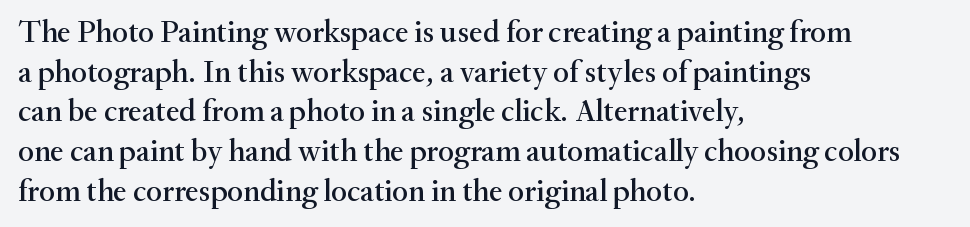
The image shows 31 px serif type, upright; set left-aligned, normal line spacing (1.28x), normal letter spacing, not underlined; medium stroke contrast and a small x-height.
